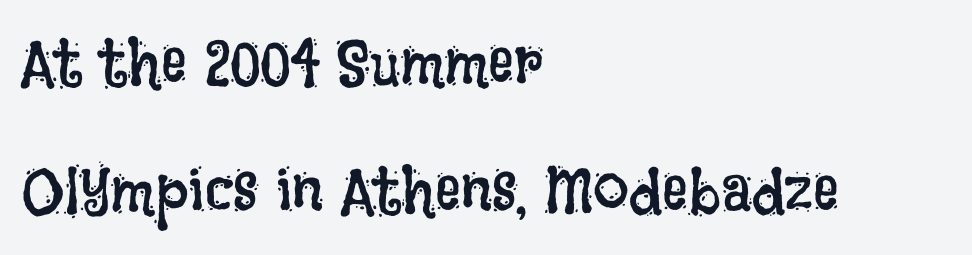
Q: Is the text bold? A: No.
Q: Is the text italic (slanted)? A: No, it is upright.
Q: Is the text underlined? A: No.
Q: How is the paragraph aligned? A: Left-aligned.
Q: Is the spacing between letters normal or unusually wide? A: Normal.
Q: Is the spacing between lines tight, normal or loose? A: Loose.
Q: Width (condensed, normal, or wide)? A: Condensed.
Q: Stroke contrast? A: Low.
Q: x-height? A: Large.
Q: Monospaced? A: No.
